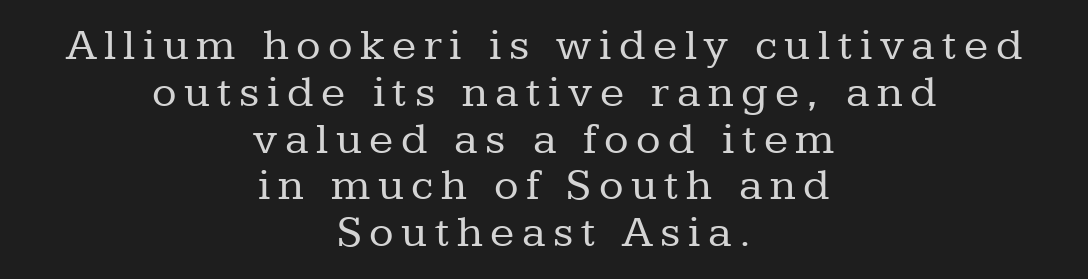
{"serif": "yes", "italic": "no", "bold": "no", "weight": "regular", "width": "normal", "stroke_contrast": "low", "x_height": "medium", "monospaced": "no", "underline": "no", "align": "center", "line_spacing": "tight", "line_spacing_ratio": 1.04, "glyph_px": 45}
